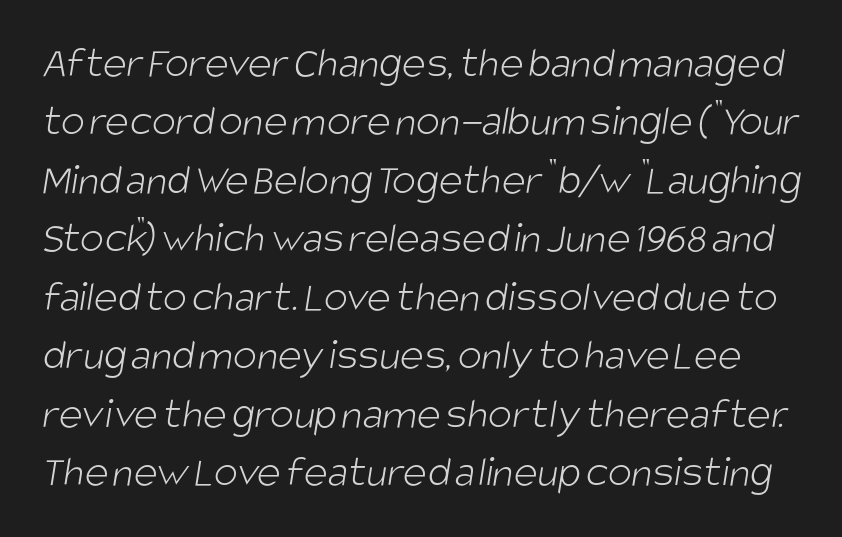
{"serif": "no", "bold": "no", "weight": "light", "width": "condensed", "stroke_contrast": "low", "x_height": "large", "monospaced": "no", "underline": "no", "line_spacing": "normal", "line_spacing_ratio": 1.3, "letter_spacing": "normal", "letter_spacing_em": 0.0, "glyph_px": 45}
